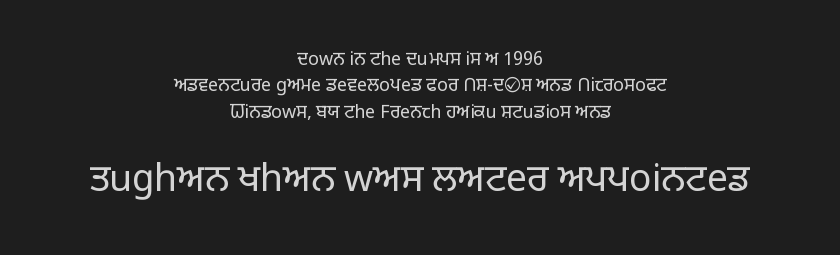
Q: Is the text bold? A: No.
Q: Is the text italic (slanted)? A: No, it is upright.
Q: Is the typeface a serif or a sans-serif typeface? A: Sans-serif.
Q: Is the text underlined? A: No.
Q: How is the paragraph aligned? A: Centered.
Q: Is the spacing between letters normal or unusually wide? A: Normal.
Q: Is the spacing between lines tight, normal or loose? A: Normal.
Q: Which block of text is set in a larger size, the first (top) or the second (bottom)? A: The second (bottom) one.
Q: Width (condensed, normal, or wide)? A: Normal.
Q: Stroke contrast? A: Low.
Q: x-height? A: Large.
Q: Monospaced? A: No.
